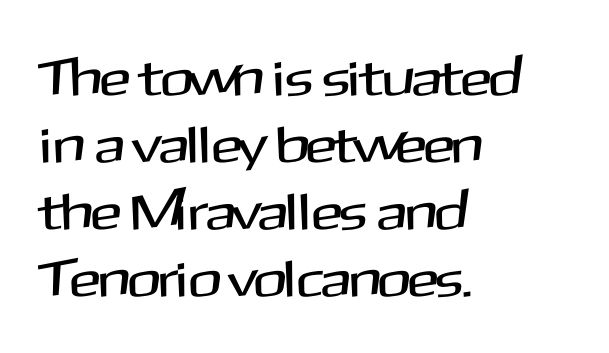
The image shows 52 px sans-serif type, upright; set left-aligned, normal line spacing (1.29x), normal letter spacing, not underlined; medium stroke contrast and a medium x-height.
